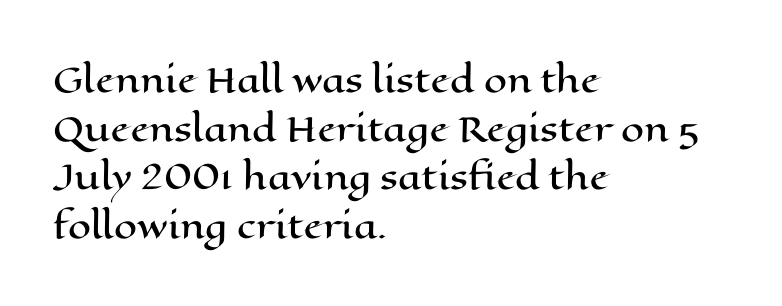
{"italic": "no", "width": "wide", "stroke_contrast": "high", "x_height": "medium", "monospaced": "no", "underline": "no", "align": "left", "line_spacing": "normal", "line_spacing_ratio": 1.47, "letter_spacing": "normal", "letter_spacing_em": 0.0, "glyph_px": 33}
